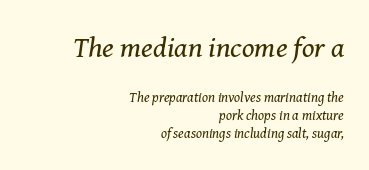
Observe the ordinary spacing: letters are neighbours, not strangers. Classification — serif. These lines stack with their right ends in a neat column. Spacing verdict: proportional, widths tailored to each character. Heaviness? Minimal to ordinary, like unemphasized prose. Between these two stacked blocks, the higher one wins on size.
